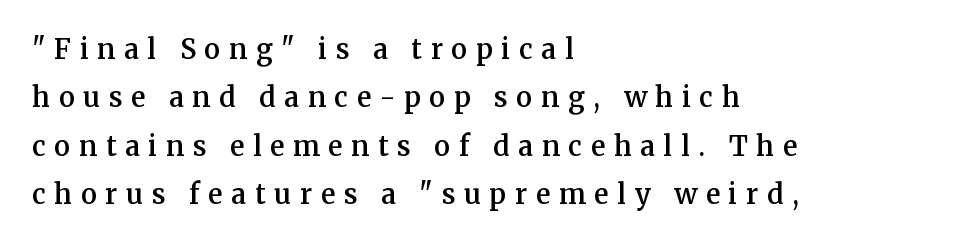
Style check: upright. The type is letterspaced generously, with wide tracking. Reading down the block, your eye returns to a fixed left position each line. The strip under each line holds only bare page. This is the in-between weight designers call semibold or demi.
